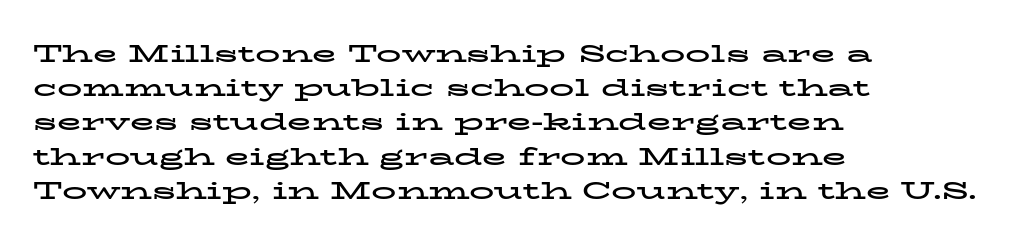
Q: Is the text bold? A: Yes.
Q: Is the text italic (slanted)? A: No, it is upright.
Q: Is the text underlined? A: No.
Q: How is the paragraph aligned? A: Left-aligned.
Q: Is the spacing between letters normal or unusually wide? A: Normal.
Q: Is the spacing between lines tight, normal or loose? A: Normal.
